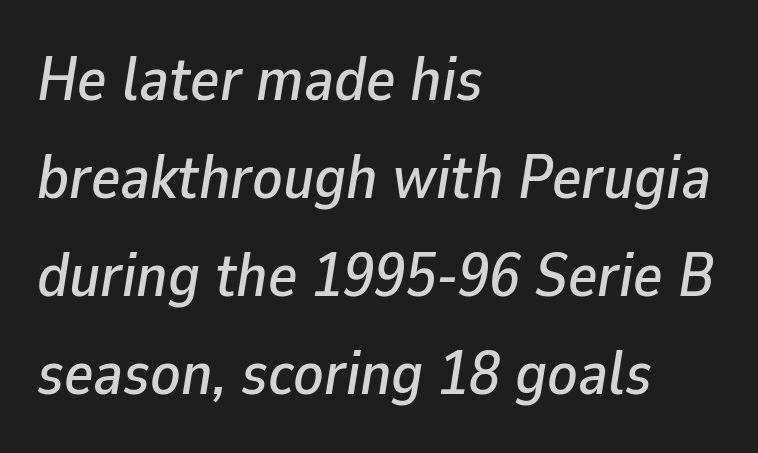
Character widths vary here, with narrow letters taking less room than wide ones. A clean baseline with only descenders dipping below it. What stands out about the letter spacing? Nothing — it is the standard amount. Regular leading. A classic flush-left, rag-right setting is used for this passage.
